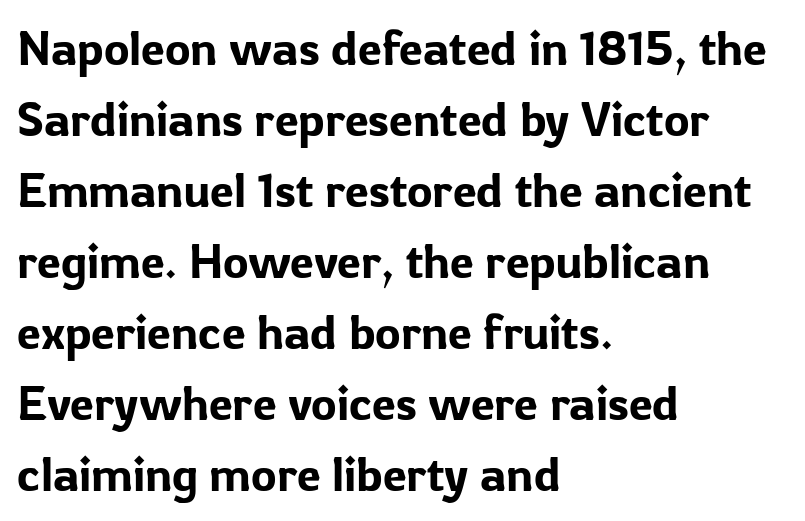
Q: Is the text italic (slanted)? A: No, it is upright.
Q: Is the typeface a serif or a sans-serif typeface? A: Sans-serif.
Q: Is the text underlined? A: No.
Q: How is the paragraph aligned? A: Left-aligned.
Q: Is the spacing between letters normal or unusually wide? A: Normal.
Q: Is the spacing between lines tight, normal or loose? A: Normal.
Q: Width (condensed, normal, or wide)? A: Normal.
Q: Stroke contrast? A: Low.
Q: x-height? A: Medium.
Q: Monospaced? A: No.
